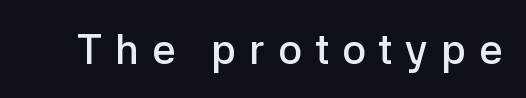
Spacing between characters has been opened up far beyond the box default. Upright lettering throughout. These lines carry some extra weight — a demibold, not a full bold. Varying glyph widths throughout — classic text-font behaviour.
